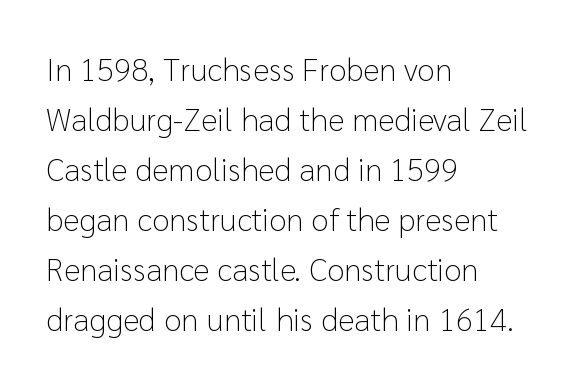
The image shows 32 px light sans-serif type, upright; set left-aligned, normal line spacing (1.56x), normal letter spacing, not underlined; low stroke contrast and a medium x-height.
